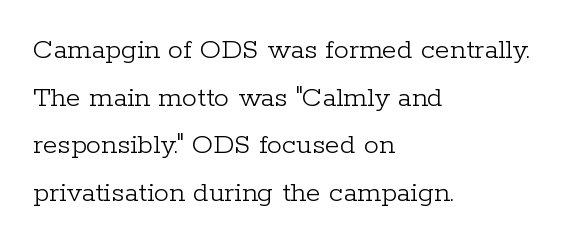
{"serif": "yes", "italic": "no", "bold": "no", "weight": "light", "width": "normal", "stroke_contrast": "low", "x_height": "medium", "monospaced": "no", "underline": "no", "align": "left", "line_spacing": "normal", "line_spacing_ratio": 1.59, "letter_spacing": "normal", "letter_spacing_em": 0.0, "glyph_px": 30}
